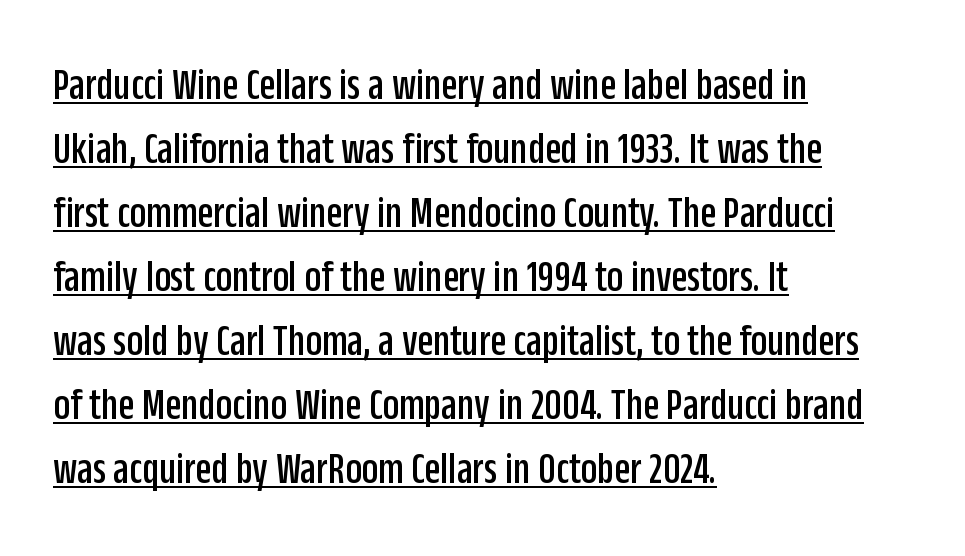
The image shows 46 px condensed sans-serif type, upright; set left-aligned, normal line spacing (1.39x), normal letter spacing, underlined; low stroke contrast and a large x-height.
